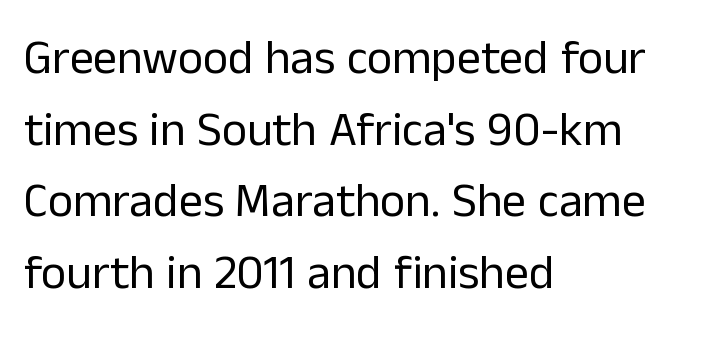
{"serif": "no", "italic": "no", "bold": "no", "weight": "regular", "width": "normal", "stroke_contrast": "low", "x_height": "medium", "monospaced": "no", "underline": "no", "align": "left", "line_spacing": "normal", "line_spacing_ratio": 1.49, "letter_spacing": "normal", "letter_spacing_em": 0.0, "glyph_px": 48}
